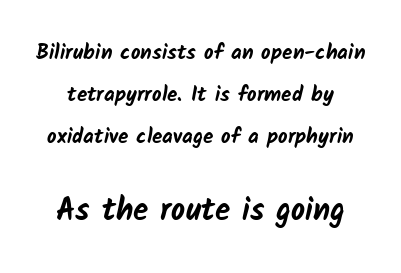
{"serif": "no", "bold": "yes", "weight": "bold", "width": "normal", "stroke_contrast": "low", "x_height": "medium", "monospaced": "no", "underline": "no", "line_spacing": "loose", "line_spacing_ratio": 2.0, "letter_spacing": "normal", "letter_spacing_em": 0.0, "larger_block": "second", "size_ratio": 1.48, "glyph_px": 31}
